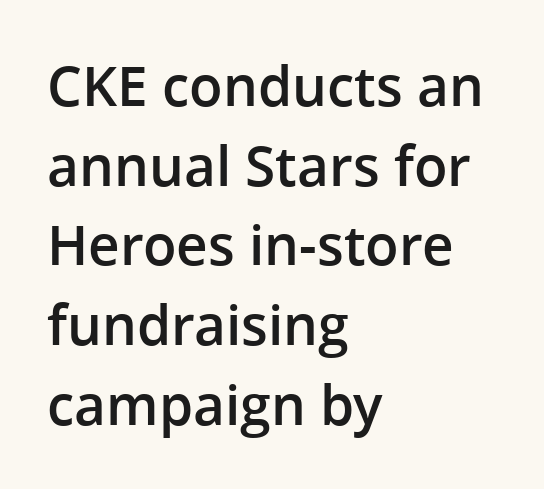
{"serif": "no", "italic": "no", "bold": "semi", "weight": "semibold", "width": "normal", "stroke_contrast": "low", "x_height": "medium", "monospaced": "no", "underline": "no", "align": "left", "line_spacing": "normal", "line_spacing_ratio": 1.45, "letter_spacing": "normal", "letter_spacing_em": 0.0, "glyph_px": 55}
